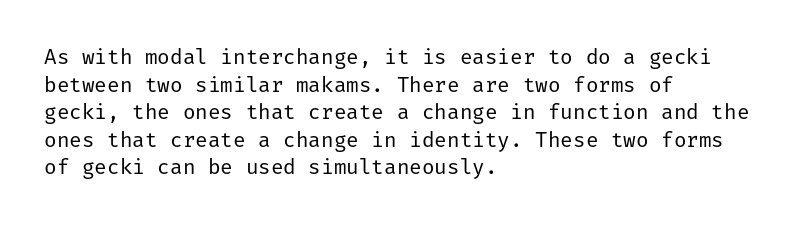
{"italic": "no", "bold": "no", "underline": "no", "align": "left", "line_spacing": "normal", "line_spacing_ratio": 1.31, "letter_spacing": "normal", "letter_spacing_em": 0.0, "glyph_px": 21}
